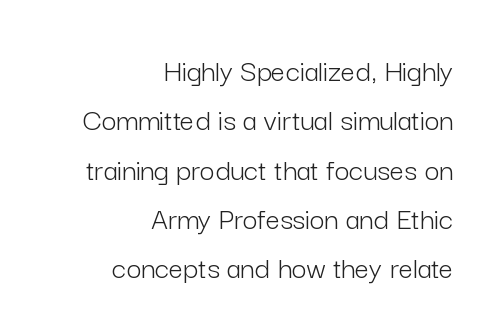
The image shows 32 px light sans-serif type, upright; set right-aligned, normal line spacing (1.54x), normal letter spacing, not underlined; low stroke contrast and a medium x-height.
